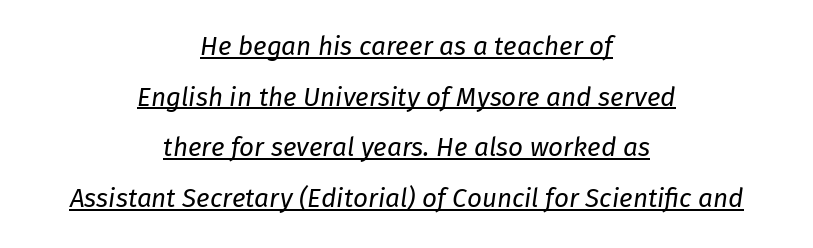
Q: Is the text bold? A: No.
Q: Is the text italic (slanted)? A: Yes, it leans right by about 8 degrees.
Q: Is the text underlined? A: Yes.
Q: How is the paragraph aligned? A: Centered.
Q: Is the spacing between letters normal or unusually wide? A: Normal.
Q: Is the spacing between lines tight, normal or loose? A: Loose.
